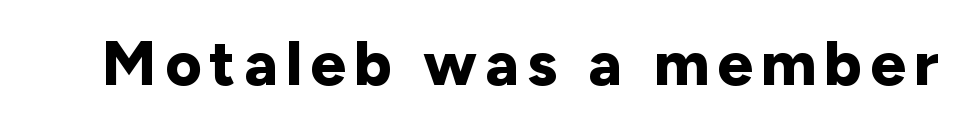
Rule under the text: the space is simply empty. These lines carry a lot of weight — the face is fully bold. Italic: no, the glyphs are upright roman. Font category for this specimen: sans-serif. Varying glyph widths throughout — classic text-font behaviour.
